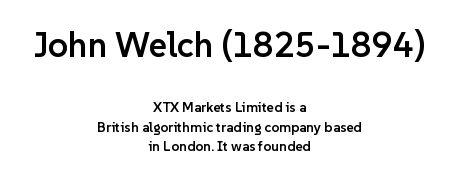
A typesetter would label this face a sans. The setting favours the middle, as headings and verse often do. Stroke thickness is moderately raised; the sample reads as semibold. Default kerning and tracking; the words read as compact shapes. Every character sits straight up, as roman type does. The passage shown stacks its lines at a standard gap.
